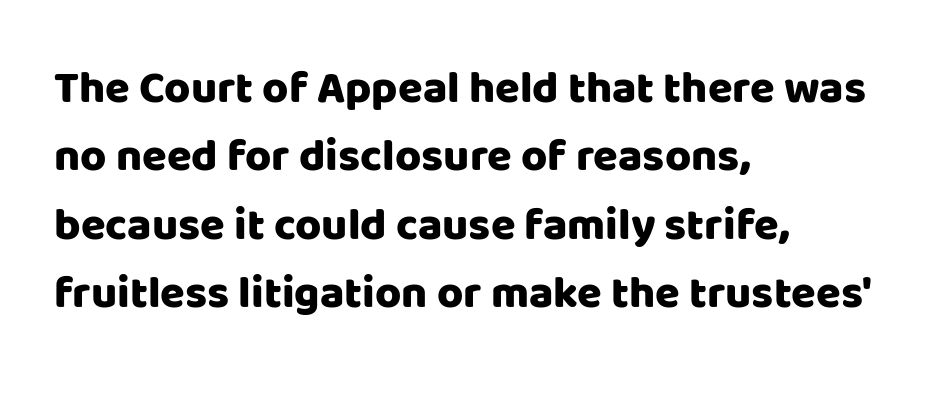
Horizontal alignment here is leftward, the default for most running prose. Each letter keeps its own natural width here, so spacing adapts to shape. The type is set solid horizontally, with unmodified tracking. The glyphs in this specimen are sans serif.
